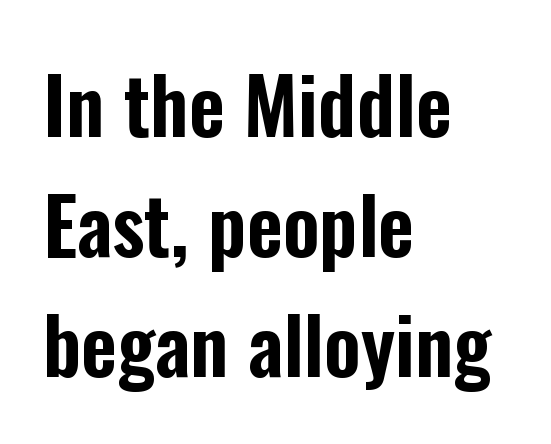
{"serif": "no", "italic": "no", "width": "condensed", "stroke_contrast": "low", "x_height": "medium", "monospaced": "no", "underline": "no", "align": "left", "line_spacing": "normal", "line_spacing_ratio": 1.54, "letter_spacing": "normal", "letter_spacing_em": 0.0, "glyph_px": 78}
